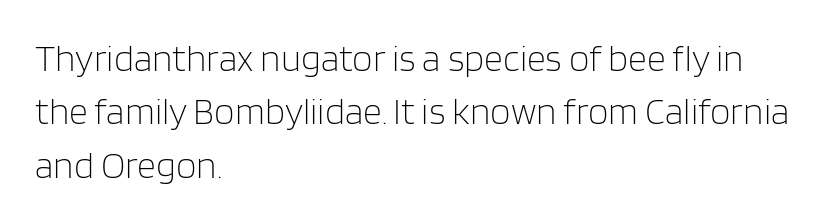
The image shows 37 px light sans-serif type, upright; set left-aligned, normal line spacing (1.44x), normal letter spacing, not underlined; low stroke contrast and a large x-height.
